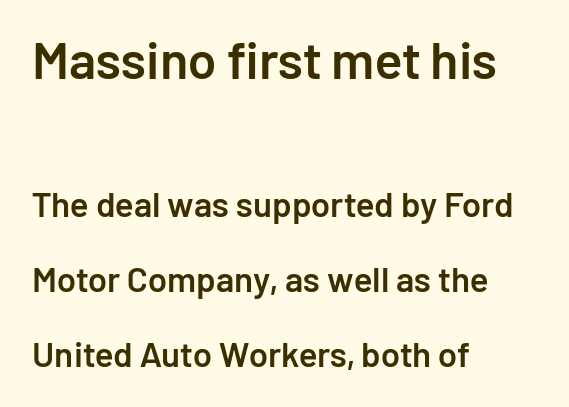
{"serif": "no", "italic": "no", "bold": "semi", "weight": "semibold", "width": "normal", "stroke_contrast": "low", "x_height": "medium", "monospaced": "no", "underline": "no", "align": "left", "line_spacing": "loose", "line_spacing_ratio": 2.14, "letter_spacing": "normal", "letter_spacing_em": 0.0, "larger_block": "first", "size_ratio": 1.49, "glyph_px": 52}
